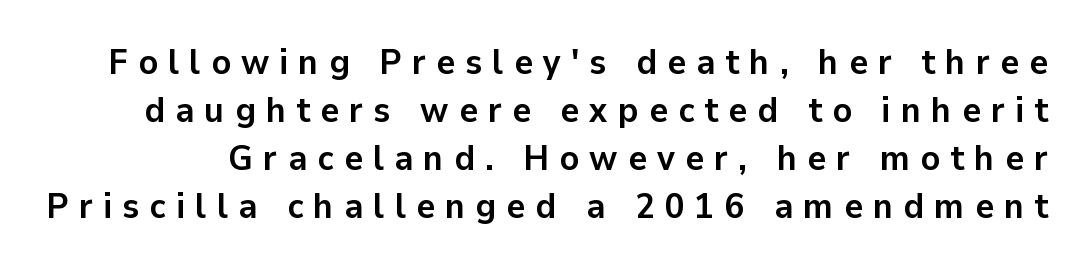
Each letter's strokes conclude bluntly, with no projecting serifs. The font's upright variant was chosen for this text. Set as a true bold cut, around the 700 mark. A typesetter would call this leading conventional body-copy spacing.
